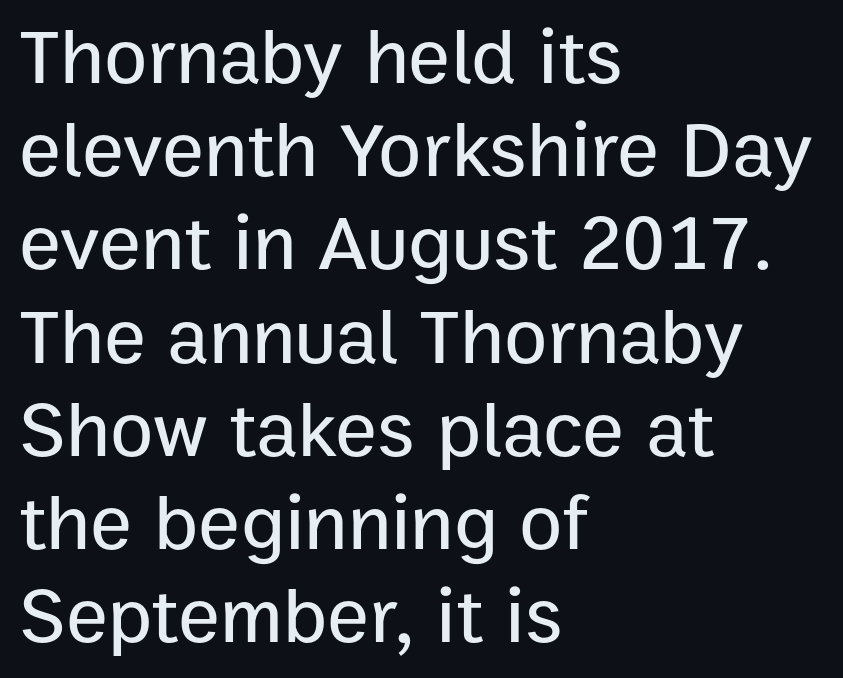
Notice how the stems are strictly vertical — no italics here. Looks like regular typesetting: each glyph gets only the width it needs. Caption: multi-line text, flush left, ragged right. In terms of letterspacing, this is plain default setting.
